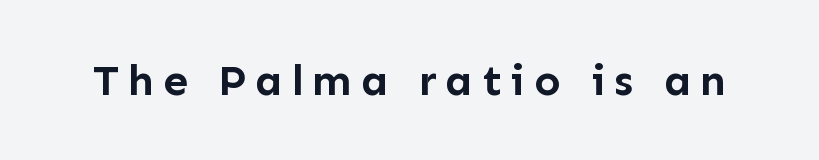
The image shows 44 px semibold sans-serif type, upright; set unusually wide letter spacing (+0.2 em), not underlined; low stroke contrast and a medium x-height.
